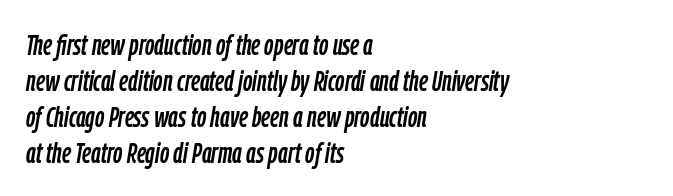
Looking at the ascenders, they clearly lean. Has an underline been added? It has not. This sample has the flowing, uneven cadence of proportional lettering. These lines are set flush left with a ragged right edge.
